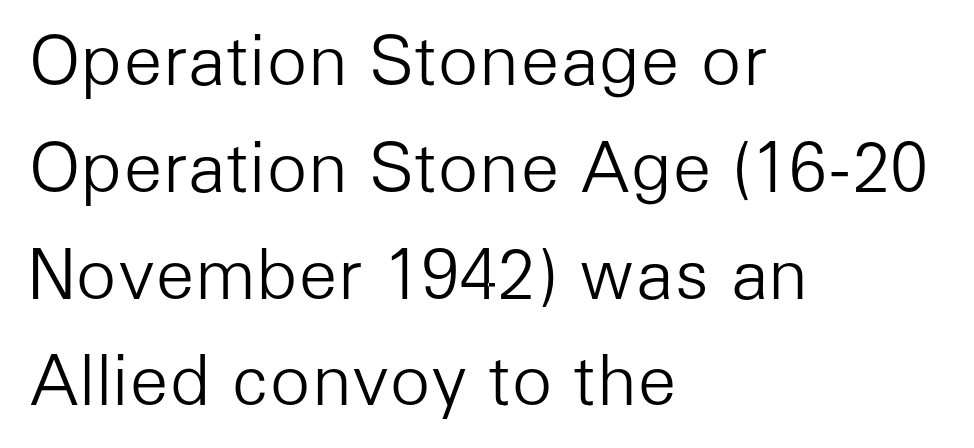
{"serif": "no", "italic": "no", "bold": "no", "weight": "light", "width": "normal", "stroke_contrast": "low", "x_height": "medium", "monospaced": "no", "underline": "no", "align": "left", "line_spacing": "normal", "line_spacing_ratio": 1.57, "letter_spacing": "normal", "letter_spacing_em": 0.0, "glyph_px": 68}
